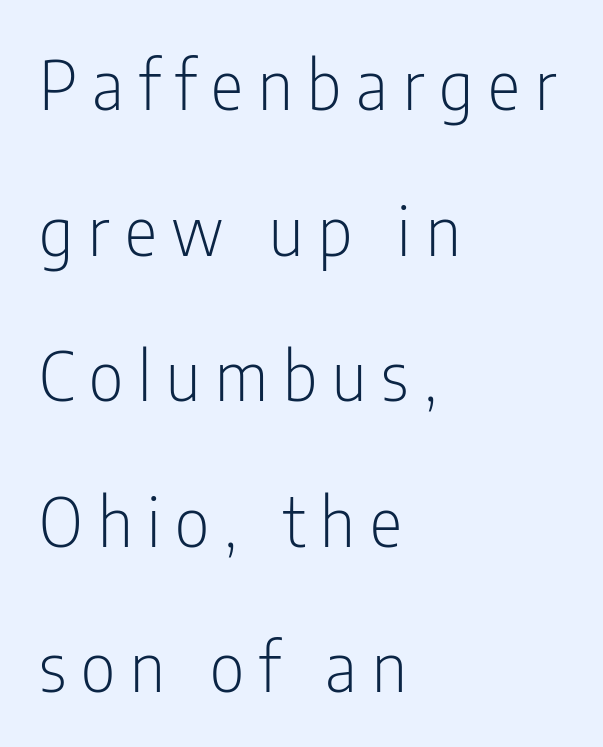
Q: Is the text bold? A: No.
Q: Is the text italic (slanted)? A: No, it is upright.
Q: Is the typeface a serif or a sans-serif typeface? A: Sans-serif.
Q: Is the text underlined? A: No.
Q: How is the paragraph aligned? A: Left-aligned.
Q: Is the spacing between letters normal or unusually wide? A: Unusually wide.
Q: Is the spacing between lines tight, normal or loose? A: Loose.
Q: Width (condensed, normal, or wide)? A: Condensed.
Q: Stroke contrast? A: Low.
Q: x-height? A: Medium.
Q: Monospaced? A: No.
